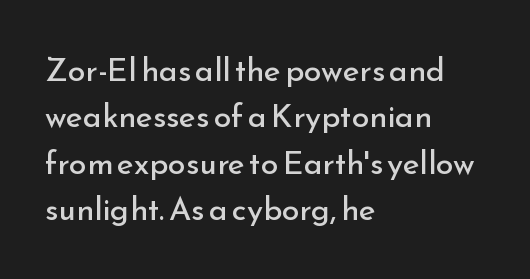
{"serif": "no", "italic": "no", "bold": "no", "weight": "regular", "width": "normal", "stroke_contrast": "low", "x_height": "small", "monospaced": "no", "underline": "no", "align": "left", "line_spacing": "normal", "line_spacing_ratio": 1.45, "letter_spacing": "normal", "letter_spacing_em": 0.0, "glyph_px": 32}
